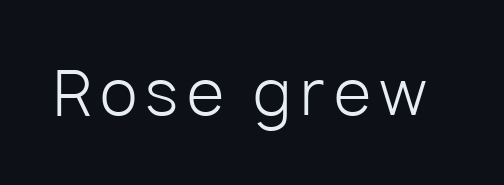
{"serif": "no", "italic": "no", "bold": "no", "weight": "light", "width": "normal", "stroke_contrast": "low", "x_height": "medium", "monospaced": "no", "underline": "no", "glyph_px": 61}
